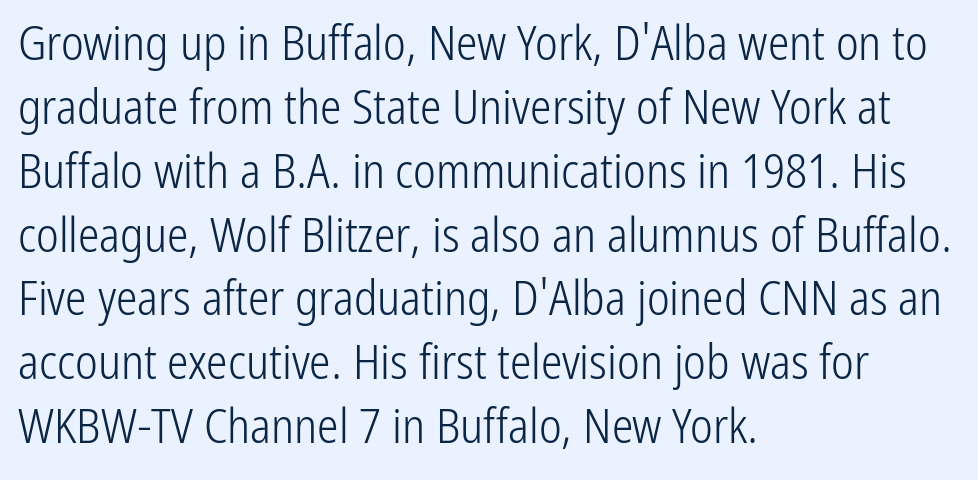
Rows of type keep a routine distance in the vertical direction. These lines are rendered in a variable-pitch font. Look at the tracking — it's just the regular setting, nothing added. Unlike italic type, these characters show no tilt at all. Descenders are the only things crossing below the line.
